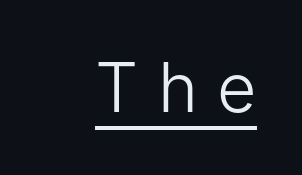
The image shows 68 px light sans-serif type, upright; set unusually wide letter spacing (+0.28 em), underlined; low stroke contrast and a medium x-height.
